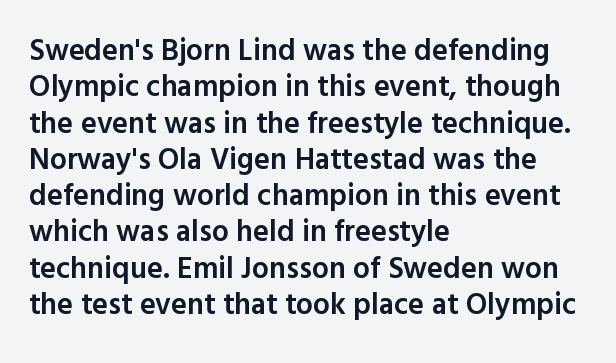
{"serif": "no", "italic": "no", "bold": "semi", "weight": "semibold", "width": "normal", "x_height": "medium", "monospaced": "no", "underline": "no", "align": "left", "line_spacing_ratio": 1.21, "letter_spacing": "normal", "letter_spacing_em": 0.0, "glyph_px": 30}
